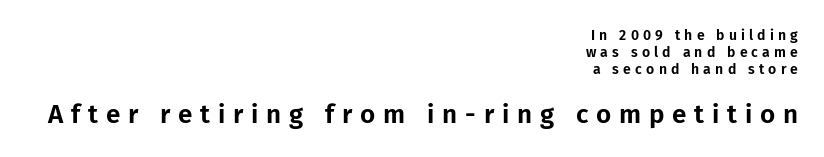
In terms of letterspacing, this is a distinctly airy, spread setting. Top chunk: small. Bottom chunk: large. This sample uses an upright cut, with every glyph sitting square on the baseline. Any mark beneath the type? The region is blank. The compositor pushed each line to the right boundary.
